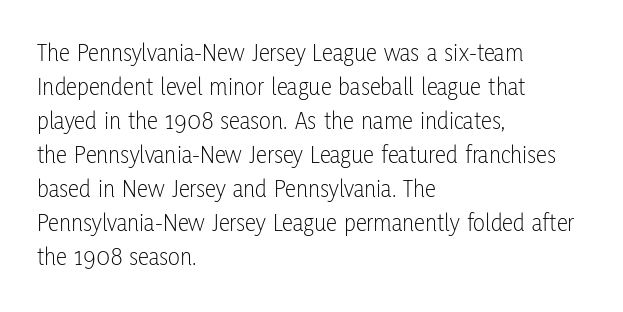
The image shows 25 px text type, upright; set left-aligned, normal line spacing (1.36x), normal letter spacing, not underlined.
